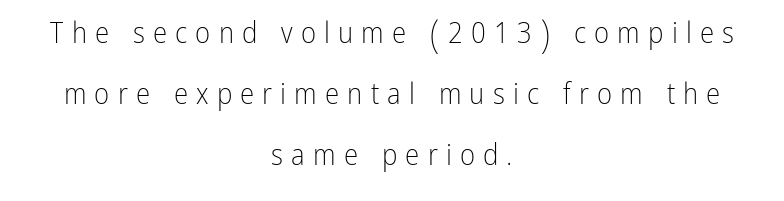
The image shows 29 px light, condensed sans-serif type, upright; set centered, loose line spacing (2.11x), unusually wide letter spacing (+0.28 em), not underlined; low stroke contrast and a medium x-height.
